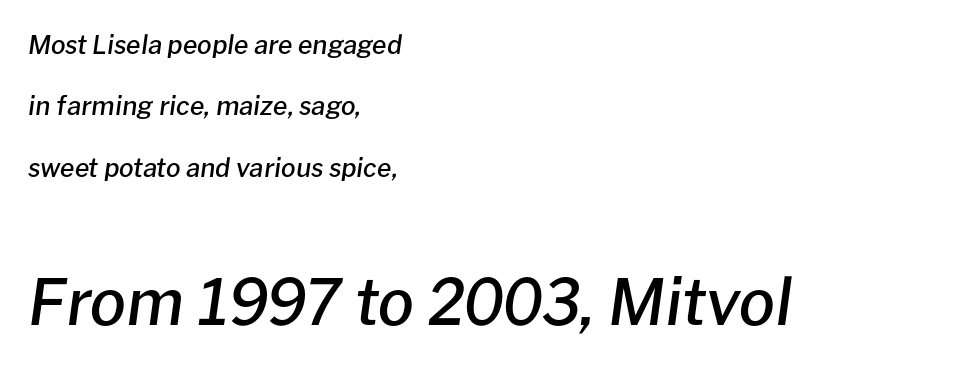
Q: Is the text bold? A: Semi-bold.
Q: Is the text italic (slanted)? A: Yes, it leans right by about 8 degrees.
Q: Is the text underlined? A: No.
Q: How is the paragraph aligned? A: Left-aligned.
Q: Is the spacing between letters normal or unusually wide? A: Normal.
Q: Is the spacing between lines tight, normal or loose? A: Loose.
Q: Which block of text is set in a larger size, the first (top) or the second (bottom)? A: The second (bottom) one.
Q: Width (condensed, normal, or wide)? A: Normal.
Q: Stroke contrast? A: Low.
Q: x-height? A: Medium.
Q: Monospaced? A: No.
